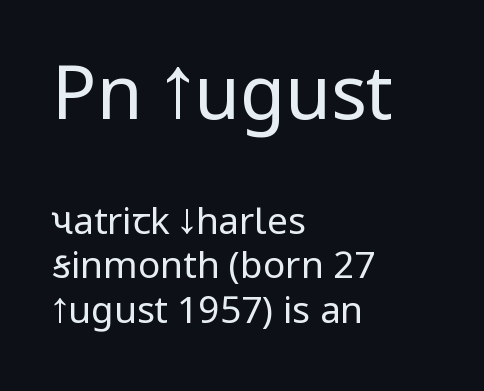
{"serif": "no", "italic": "no", "bold": "no", "weight": "regular", "width": "condensed", "stroke_contrast": "low", "x_height": "large", "monospaced": "no", "underline": "no", "align": "left", "line_spacing_ratio": 1.2, "letter_spacing": "normal", "letter_spacing_em": 0.0, "larger_block": "first", "size_ratio": 2.0, "glyph_px": 74}
